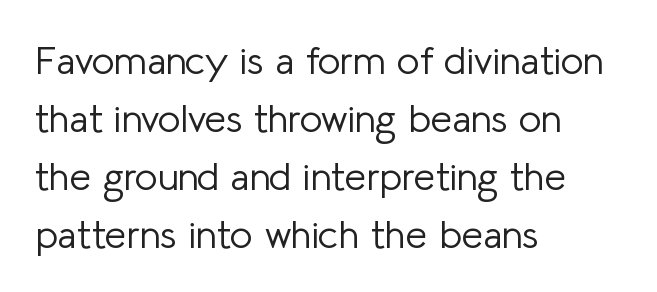
Regarding serifs, this sample does without them. Nobody drew a line under any word here. Think of a printed novel: that variable character pitch is what you see here. Heaviness? Minimal to ordinary, like unemphasized prose. The rag falls on the right side of this text block.
